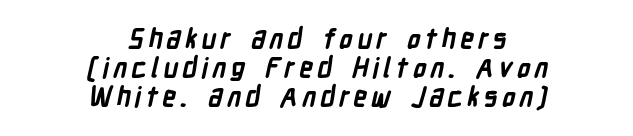
{"bold": "yes", "underline": "no", "align": "center", "line_spacing": "tight", "line_spacing_ratio": 1.07, "glyph_px": 27}
